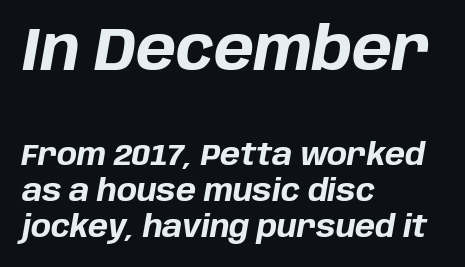
Q: Is the text bold? A: Yes.
Q: Is the text italic (slanted)? A: Yes, it leans right by about 10 degrees.
Q: Is the text underlined? A: No.
Q: How is the paragraph aligned? A: Left-aligned.
Q: Is the spacing between letters normal or unusually wide? A: Normal.
Q: Which block of text is set in a larger size, the first (top) or the second (bottom)? A: The first (top) one.
Q: Width (condensed, normal, or wide)? A: Normal.
Q: Stroke contrast? A: Low.
Q: x-height? A: Large.
Q: Monospaced? A: No.
